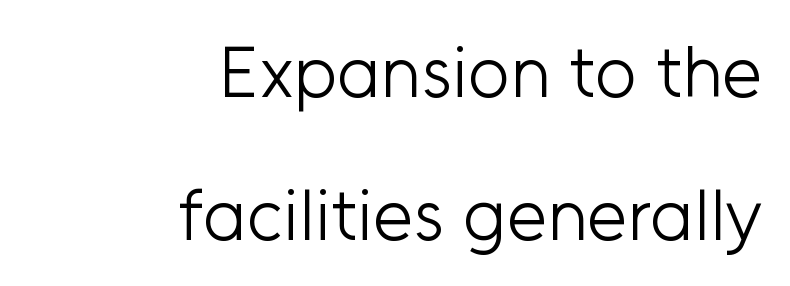
Line spacing here is loose. The typeface chosen for these lines omits serifs. Is this a fixed-width face? No — the glyphs have proportional, varying widths. This is the regular roman posture of the typeface.
